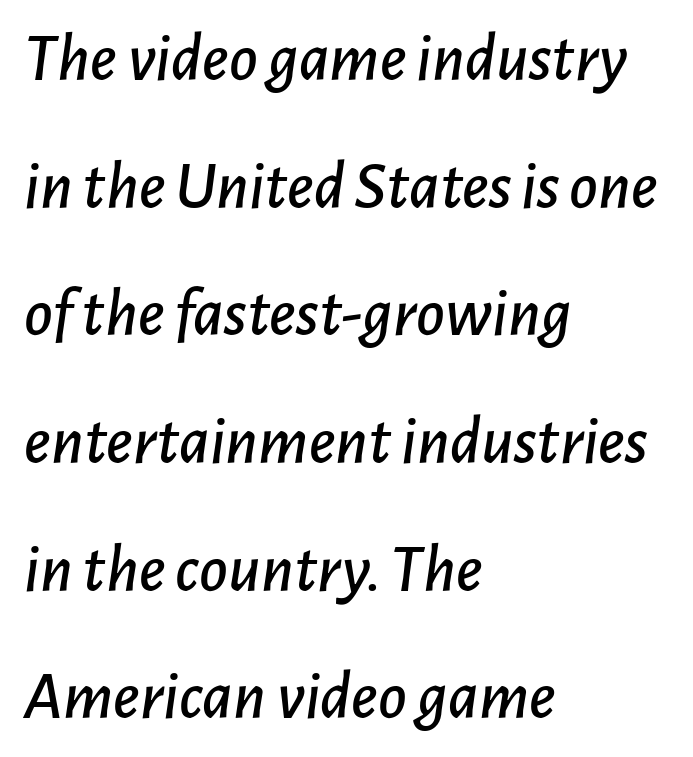
Typeset ragged right — the left edge is the straight one. Anything drawn beneath the words? Only blank space. This rendering leaves character spacing at its baseline value. Italic? Definitely — the glyphs are oblique. Proportional: the letters do not fall into vertical columns.
